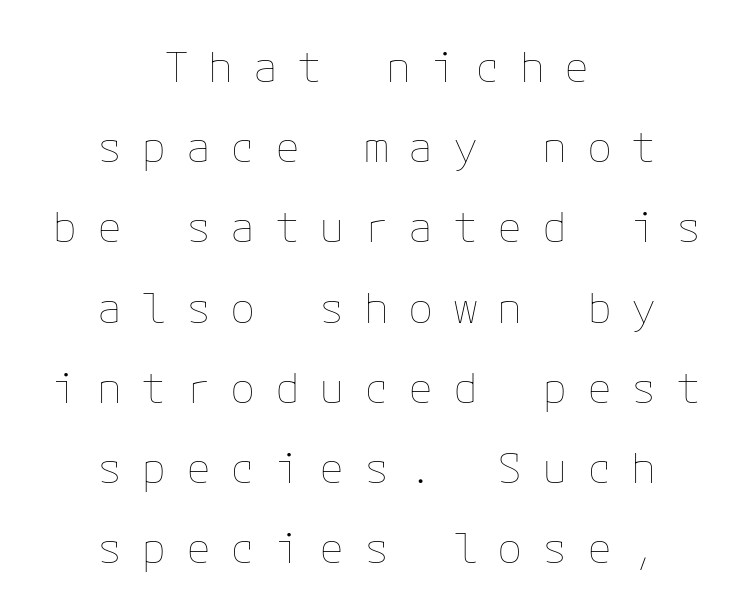
The image shows 42 px thin type, upright; set centered, loose line spacing (1.91x), unusually wide letter spacing (+0.46 em), not underlined; low stroke contrast and a medium x-height.
